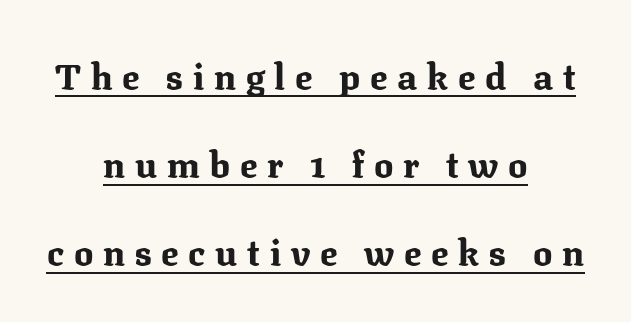
The image shows 36 px bold serif type, upright; set centered, loose line spacing (2.45x), unusually wide letter spacing (+0.27 em), underlined; medium stroke contrast and a medium x-height.
